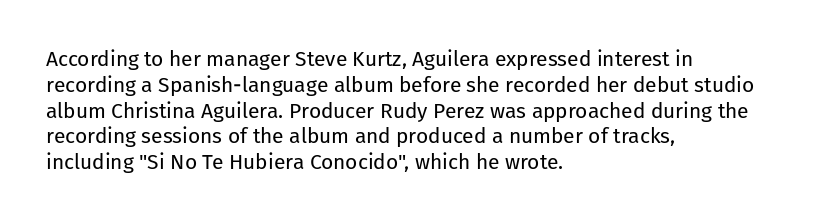
{"italic": "no", "bold": "no", "underline": "no", "align": "left", "line_spacing_ratio": 1.23, "letter_spacing": "normal", "letter_spacing_em": 0.0, "glyph_px": 21}
